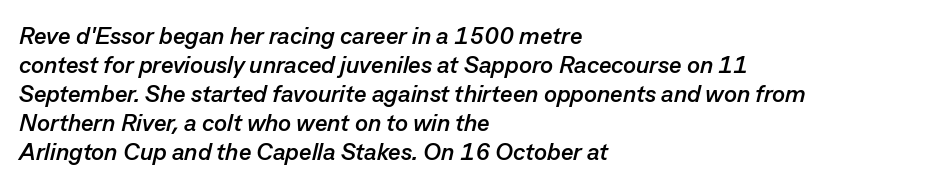
The image shows 24 px bold type, italic (leaning right); set left-aligned, line spacing 1.21x, normal letter spacing, not underlined.
